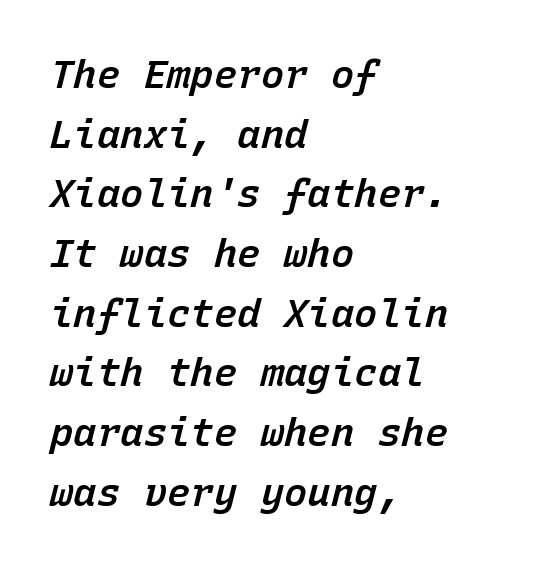
{"italic": "yes", "lean": "right", "slant_degrees": 15, "bold": "semi", "weight": "semibold", "width": "normal", "stroke_contrast": "low", "x_height": "medium", "monospaced": "yes", "underline": "no", "align": "left", "line_spacing": "normal", "line_spacing_ratio": 1.53, "letter_spacing": "normal", "letter_spacing_em": 0.0, "glyph_px": 39}
